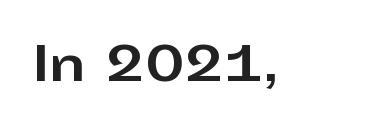
{"serif": "no", "italic": "no", "bold": "yes", "weight": "bold", "width": "wide", "stroke_contrast": "low", "x_height": "medium", "monospaced": "no", "underline": "no", "letter_spacing": "normal", "letter_spacing_em": 0.0, "glyph_px": 45}
